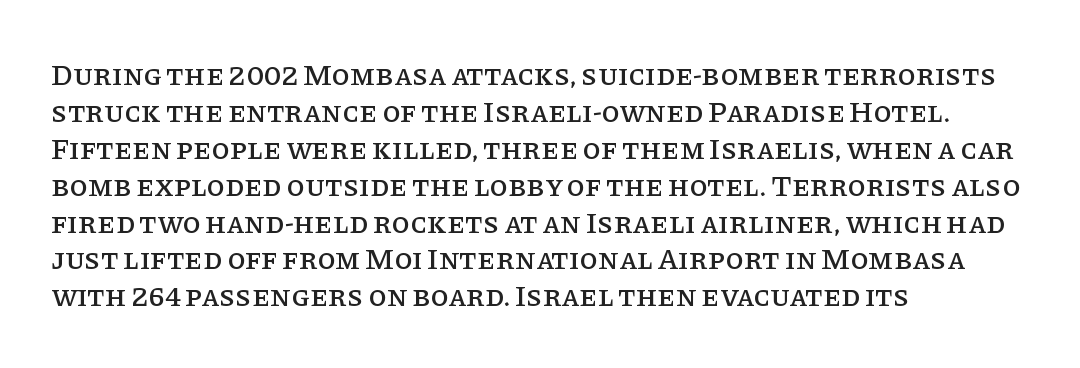
Is this a fixed-width face? No — the glyphs have proportional, varying widths. Rendered with straight, roman letterforms. This sample uses a serif face. Rule under the text: the space is simply empty.
